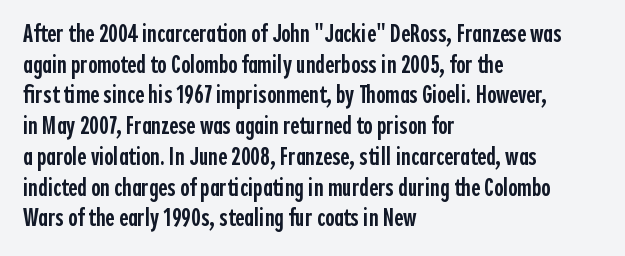
{"italic": "no", "bold": "semi", "underline": "no", "align": "left", "line_spacing_ratio": 1.23, "letter_spacing": "normal", "letter_spacing_em": 0.0, "glyph_px": 25}
